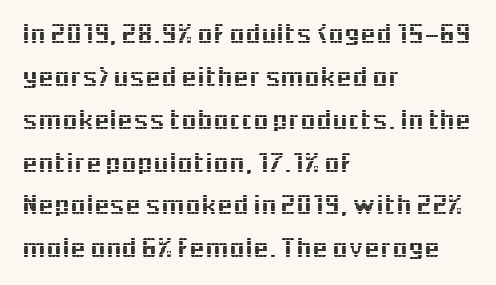
Q: Is the text italic (slanted)? A: No, it is upright.
Q: Is the typeface a serif or a sans-serif typeface? A: Sans-serif.
Q: Is the text underlined? A: No.
Q: How is the paragraph aligned? A: Left-aligned.
Q: Is the spacing between letters normal or unusually wide? A: Normal.
Q: Is the spacing between lines tight, normal or loose? A: Normal.
Q: Width (condensed, normal, or wide)? A: Normal.
Q: x-height? A: Medium.
Q: Monospaced? A: No.
